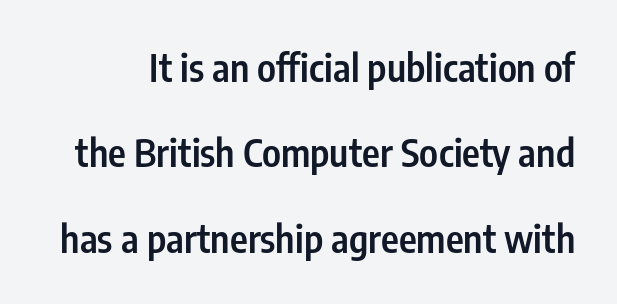
{"serif": "no", "italic": "no", "bold": "semi", "weight": "semibold", "width": "condensed", "stroke_contrast": "low", "x_height": "medium", "monospaced": "no", "underline": "no", "line_spacing": "loose", "line_spacing_ratio": 2.25, "letter_spacing": "normal", "letter_spacing_em": 0.0, "glyph_px": 38}
